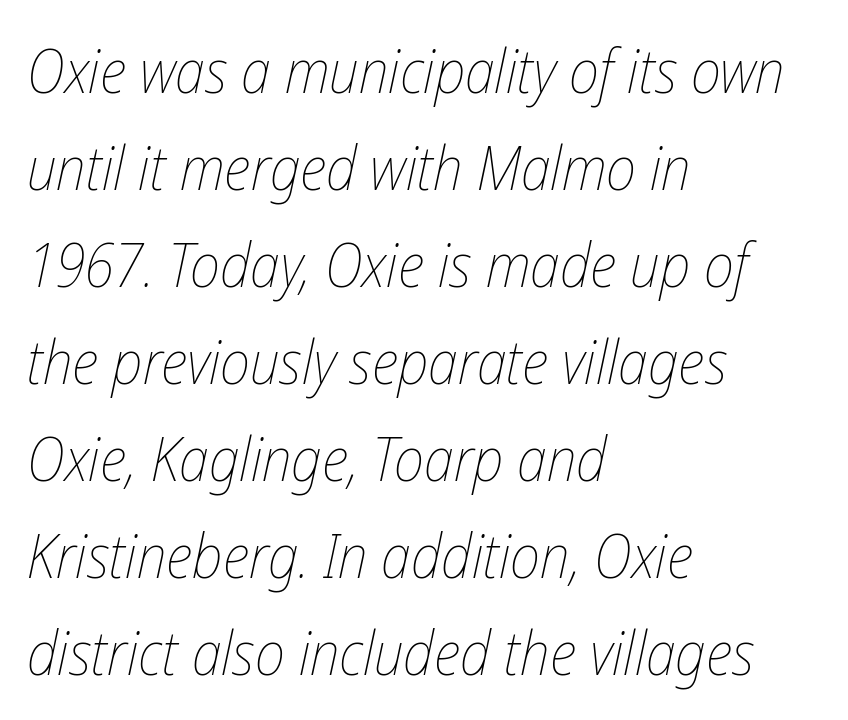
The image shows 61 px thin, condensed type, italic (leaning right); set left-aligned, normal line spacing (1.59x), normal letter spacing, not underlined; low stroke contrast and a medium x-height.
